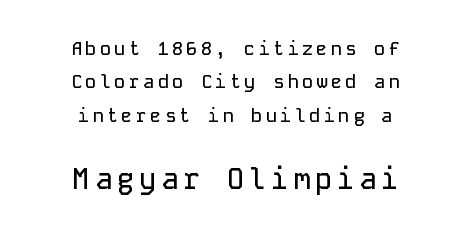
{"serif": "no", "italic": "no", "width": "normal", "stroke_contrast": "low", "x_height": "medium", "monospaced": "yes", "underline": "no", "align": "center", "line_spacing_ratio": 1.76, "larger_block": "second", "size_ratio": 1.53, "glyph_px": 29}
